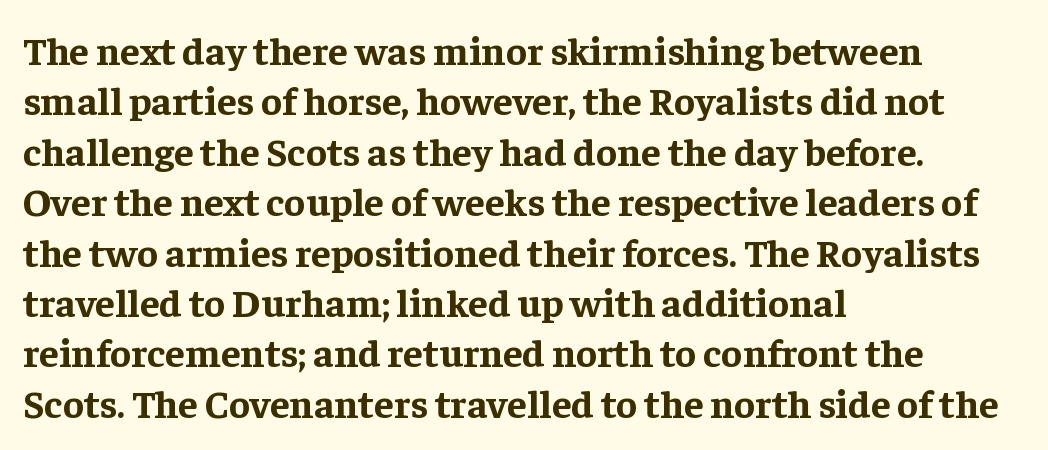
The image shows 40 px bold serif type, upright; set left-aligned, normal line spacing (1.26x), normal letter spacing, not underlined; low stroke contrast and a medium x-height.
